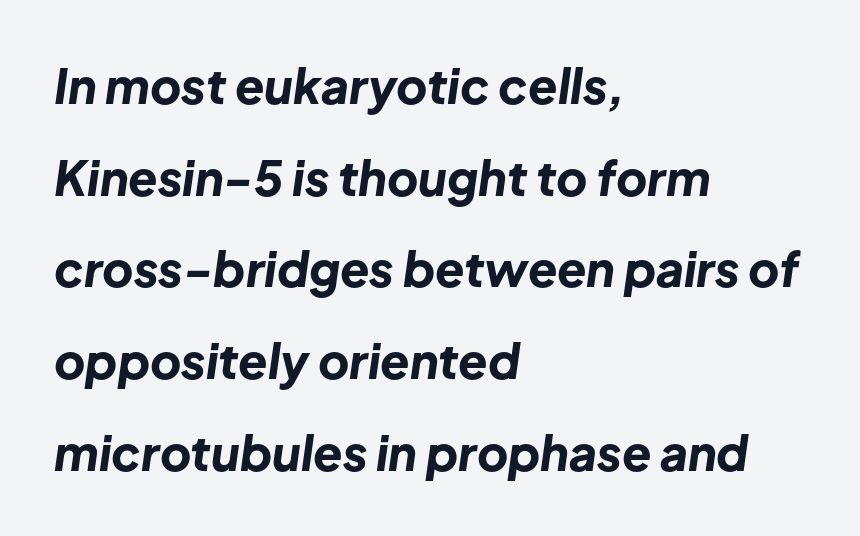
This sample uses plain, unmodified letter spacing. The font's italic variant was chosen for this text. Letters rest on an invisible, unmarked baseline. What weight is shown? A full bold with thick strokes.
